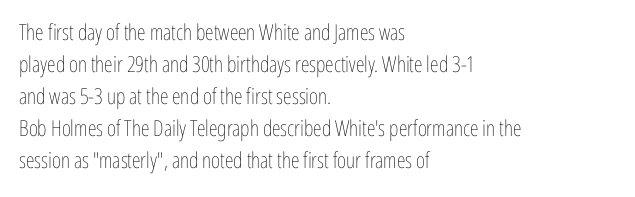
Weight: in the light-to-regular range. These lines keep a tight, regular rhythm from letter to letter. Any mark beneath the type? The region is blank. Left-aligned paragraph, ragged on the right. If you drew a line through each stem, it would be perfectly vertical. Honestly, the row spacing looks completely unremarkable.
